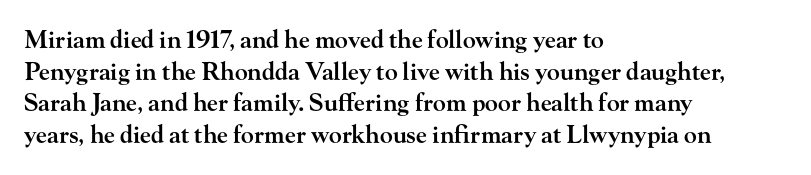
The image shows 24 px text type, upright; set left-aligned, normal line spacing (1.32x), normal letter spacing, not underlined.
